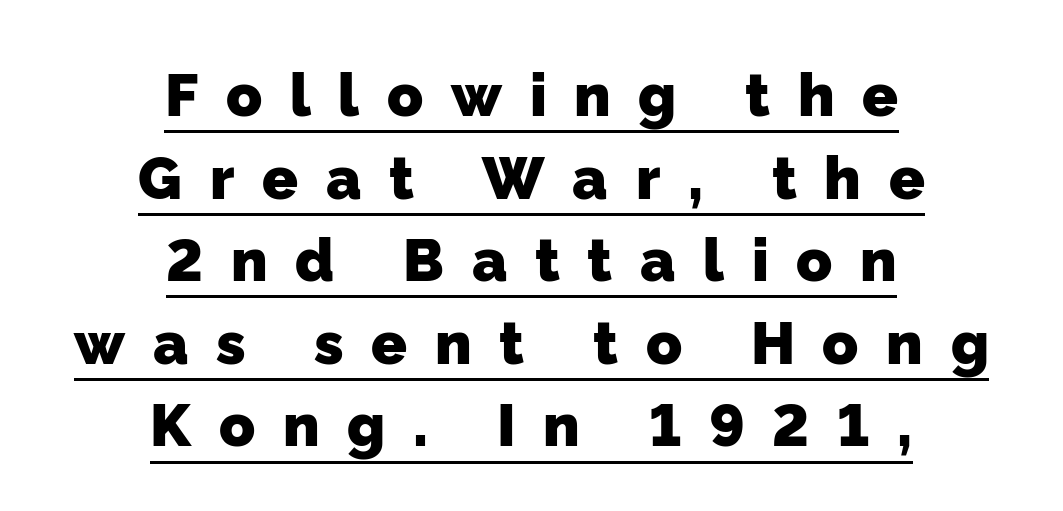
These characters rest on top of a visible drawn line. Each line is balanced around a shared central axis. Examine the stroke ends and you'll find no serifs. These lines are rendered in a variable-pitch font.
